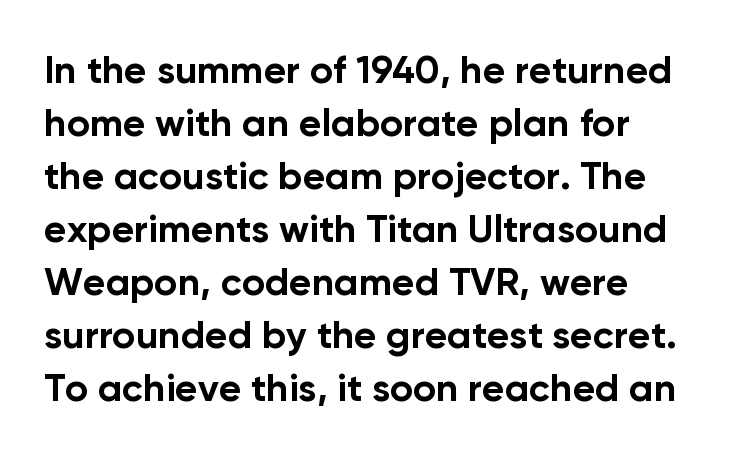
{"serif": "no", "italic": "no", "bold": "yes", "weight": "bold", "width": "normal", "stroke_contrast": "low", "x_height": "medium", "monospaced": "no", "underline": "no", "line_spacing": "normal", "line_spacing_ratio": 1.36, "letter_spacing": "normal", "letter_spacing_em": 0.0, "glyph_px": 39}
